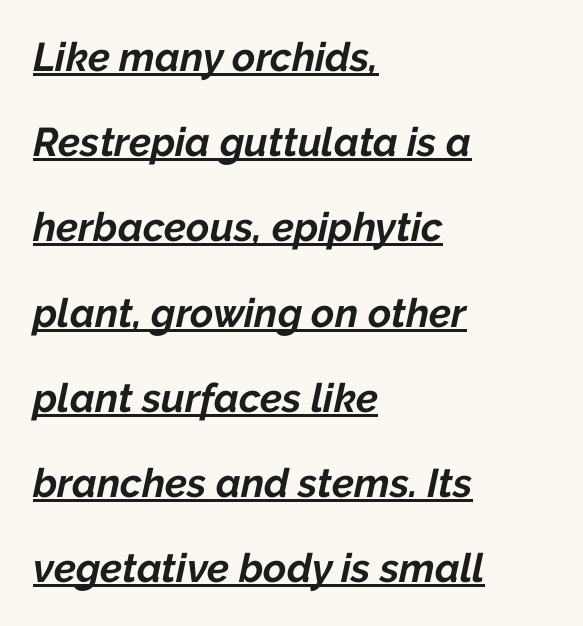
The passage is arranged the way most books set body copy — flush left. Designer's note — italics engaged. The face used here is rendered with its standard letterfit. Notice how thick the strokes are: this is what a full bold looks like.
